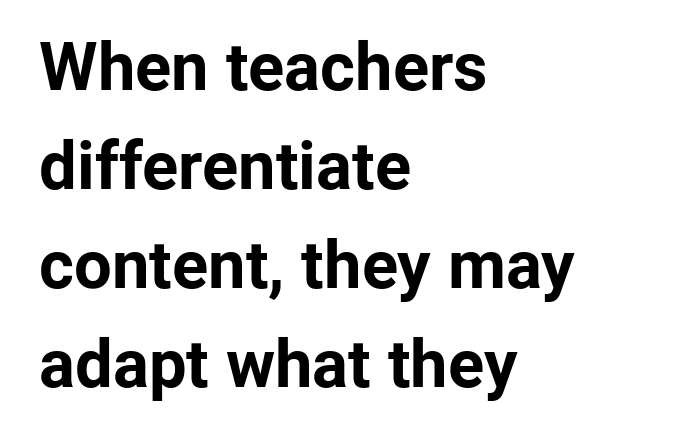
Q: Is the text bold? A: Yes.
Q: Is the text italic (slanted)? A: No, it is upright.
Q: Is the typeface a serif or a sans-serif typeface? A: Sans-serif.
Q: Is the text underlined? A: No.
Q: How is the paragraph aligned? A: Left-aligned.
Q: Is the spacing between letters normal or unusually wide? A: Normal.
Q: Is the spacing between lines tight, normal or loose? A: Normal.
Q: Width (condensed, normal, or wide)? A: Normal.
Q: Stroke contrast? A: Low.
Q: x-height? A: Medium.
Q: Monospaced? A: No.
